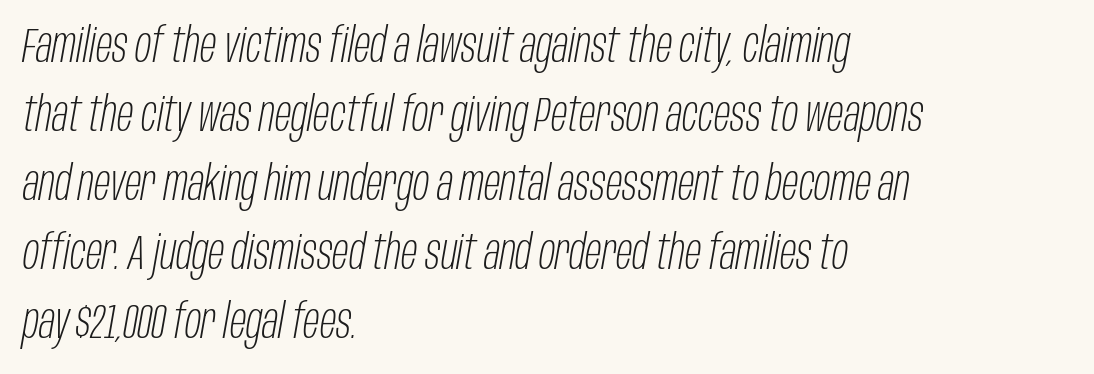
Q: Is the text bold? A: No.
Q: Is the text italic (slanted)? A: Yes, it leans right by about 10 degrees.
Q: Is the text underlined? A: No.
Q: How is the paragraph aligned? A: Left-aligned.
Q: Is the spacing between letters normal or unusually wide? A: Normal.
Q: Is the spacing between lines tight, normal or loose? A: Normal.
Q: Width (condensed, normal, or wide)? A: Condensed.
Q: Stroke contrast? A: Low.
Q: x-height? A: Large.
Q: Monospaced? A: No.
